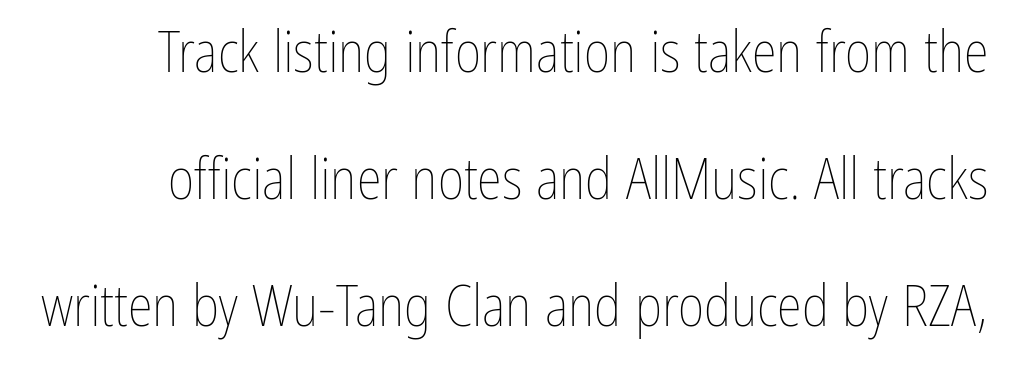
Note the varied advance widths — an 'i' is clearly narrower than an 'm'. Is there any slant? The stems are plumb. Characters follow at the spacing the type designer built in. Is there much room between lines? Yes — plenty of vertical air separates them. Letters rest on an invisible, unmarked baseline. Heft: none added — not bold.
